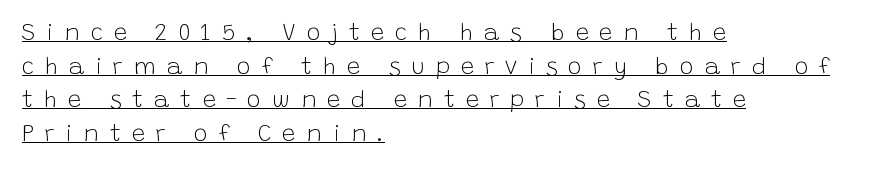
Q: Is the text bold? A: No.
Q: Is the text italic (slanted)? A: No, it is upright.
Q: Is the text underlined? A: Yes.
Q: How is the paragraph aligned? A: Left-aligned.
Q: Is the spacing between letters normal or unusually wide? A: Unusually wide.
Q: Is the spacing between lines tight, normal or loose? A: Normal.
